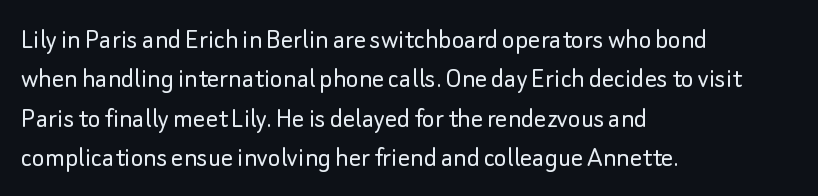
{"serif": "no", "italic": "no", "bold": "no", "weight": "light", "width": "normal", "stroke_contrast": "low", "x_height": "small", "monospaced": "no", "underline": "no", "align": "left", "line_spacing": "normal", "line_spacing_ratio": 1.31, "letter_spacing": "normal", "letter_spacing_em": 0.0, "glyph_px": 30}
